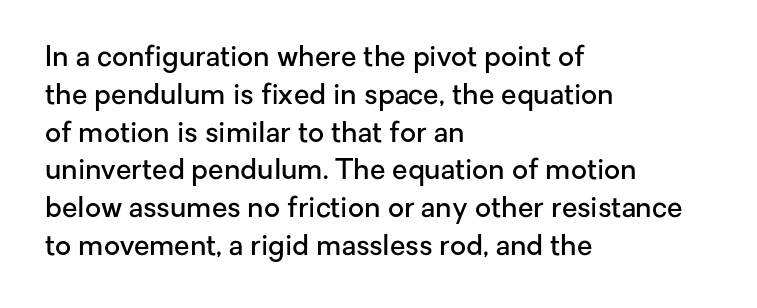
Q: Is the text bold? A: Semi-bold.
Q: Is the text italic (slanted)? A: No, it is upright.
Q: Is the typeface a serif or a sans-serif typeface? A: Sans-serif.
Q: Is the text underlined? A: No.
Q: How is the paragraph aligned? A: Left-aligned.
Q: Is the spacing between letters normal or unusually wide? A: Normal.
Q: Is the spacing between lines tight, normal or loose? A: Normal.
Q: Width (condensed, normal, or wide)? A: Normal.
Q: Stroke contrast? A: Low.
Q: x-height? A: Medium.
Q: Monospaced? A: No.
